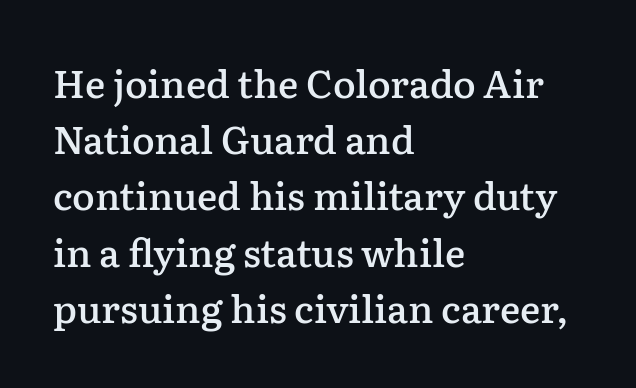
{"serif": "yes", "italic": "no", "bold": "semi", "weight": "semibold", "width": "normal", "stroke_contrast": "low", "x_height": "medium", "monospaced": "no", "underline": "no", "align": "left", "line_spacing": "normal", "line_spacing_ratio": 1.48, "letter_spacing": "normal", "letter_spacing_em": 0.0, "glyph_px": 38}
